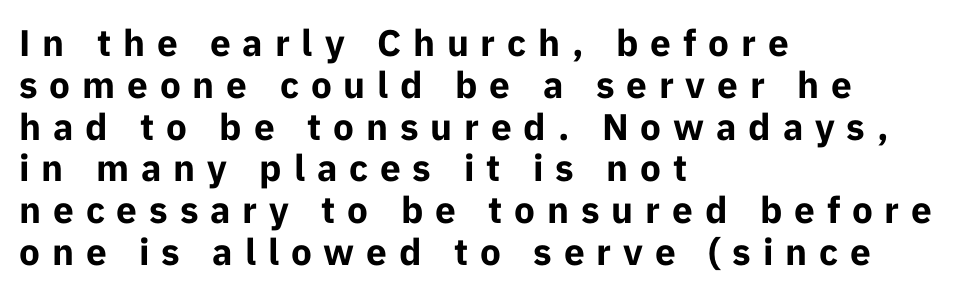
The image shows 37 px bold sans-serif type, upright; set left-aligned, tight line spacing (1.13x), unusually wide letter spacing (+0.32 em), not underlined; low stroke contrast and a medium x-height.
